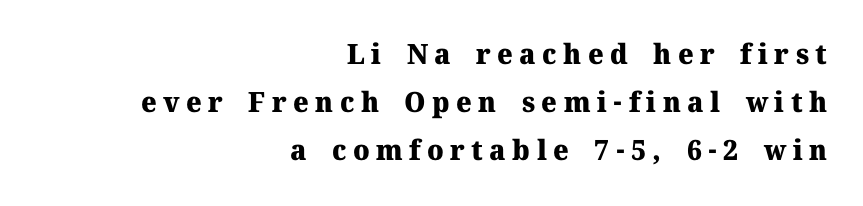
The text block is weighted toward the right margin, trailing off unevenly leftward. Caption: bold face, heavy strokes. The letters stand straight up with perfectly vertical stems. These lines are composed in type with serifs. The area under the type is left untouched.
